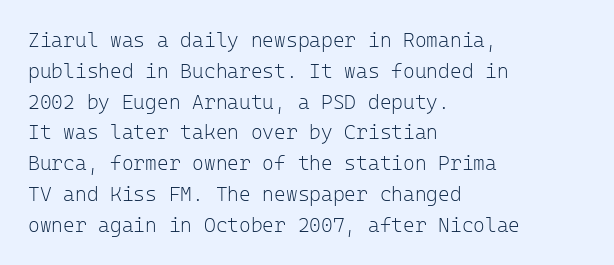
Q: Is the text bold? A: No.
Q: Is the text italic (slanted)? A: No, it is upright.
Q: Is the text underlined? A: No.
Q: How is the paragraph aligned? A: Left-aligned.
Q: Is the spacing between letters normal or unusually wide? A: Normal.
Q: Is the spacing between lines tight, normal or loose? A: Normal.
